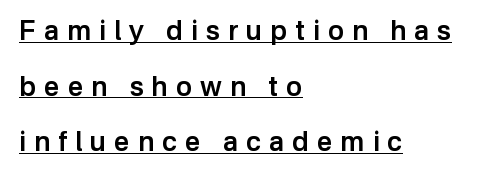
The image shows 27 px text type, upright; set left-aligned, loose line spacing (2.06x), unusually wide letter spacing (+0.3 em), underlined.
